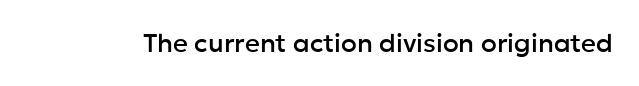
{"italic": "no", "underline": "no", "letter_spacing": "normal", "letter_spacing_em": 0.0, "glyph_px": 26}
